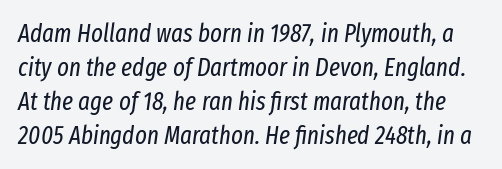
Summary of vertical rhythm: regular, with standard interline spacing. These glyphs show unthickened strokes, regular width or finer. Looking at the ascenders, they clearly lean. The baseline area is clear. What stands out about the letter spacing? Nothing — it is the standard amount.
